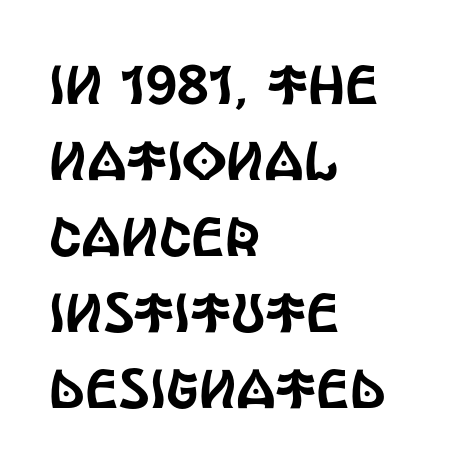
Each letter's strokes conclude bluntly, with no projecting serifs. Descenders are the only things crossing below the line. In terms of posture, this sample is upright. How would I describe the line gaps? Plain and ordinary.
